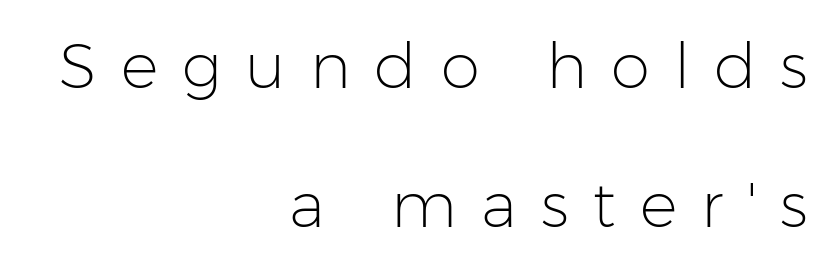
The image shows 63 px light sans-serif type, upright; set right-aligned, loose line spacing (2.21x), unusually wide letter spacing (+0.38 em), not underlined; low stroke contrast and a medium x-height.
